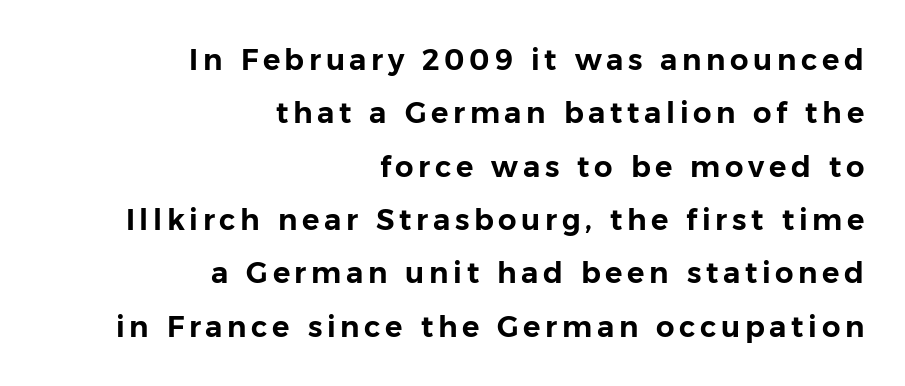
The image shows 29 px sans-serif type, upright; set right-aligned, line spacing 1.84x, not underlined; low stroke contrast and a medium x-height.
